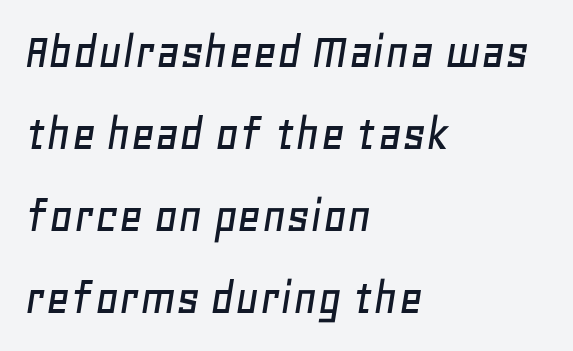
{"italic": "yes", "lean": "right", "slant_degrees": 11, "width": "normal", "stroke_contrast": "low", "x_height": "large", "monospaced": "no", "underline": "no", "align": "left", "line_spacing": "normal", "line_spacing_ratio": 1.58, "letter_spacing": "normal", "letter_spacing_em": 0.0, "glyph_px": 52}
